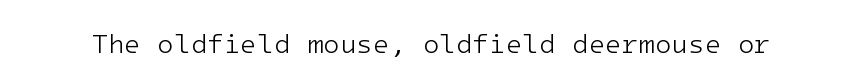
Q: Is the text bold? A: No.
Q: Is the text italic (slanted)? A: No, it is upright.
Q: Is the text underlined? A: No.
Q: Is the spacing between letters normal or unusually wide? A: Normal.
